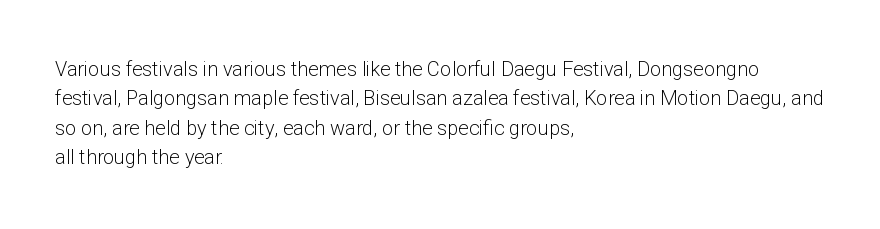
Q: Is the text bold? A: No.
Q: Is the text italic (slanted)? A: No, it is upright.
Q: Is the text underlined? A: No.
Q: How is the paragraph aligned? A: Left-aligned.
Q: Is the spacing between letters normal or unusually wide? A: Normal.
Q: Is the spacing between lines tight, normal or loose? A: Normal.
